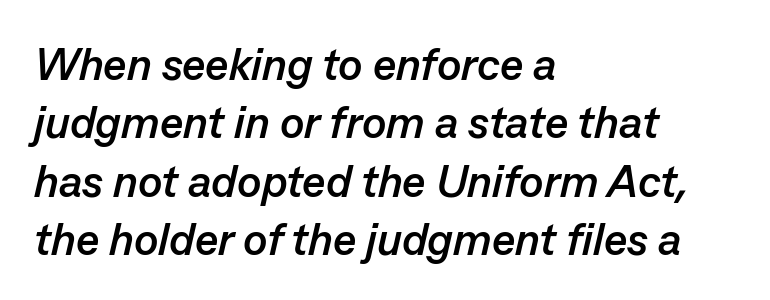
The image shows 45 px semibold type, italic (leaning right); set left-aligned, normal line spacing (1.3x), normal letter spacing, not underlined; low stroke contrast and a medium x-height.
